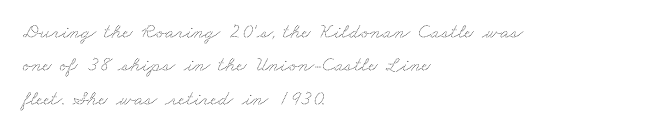
Q: Is the text underlined? A: No.
Q: How is the paragraph aligned? A: Left-aligned.
Q: Is the spacing between letters normal or unusually wide? A: Normal.
Q: Is the spacing between lines tight, normal or loose? A: Normal.
